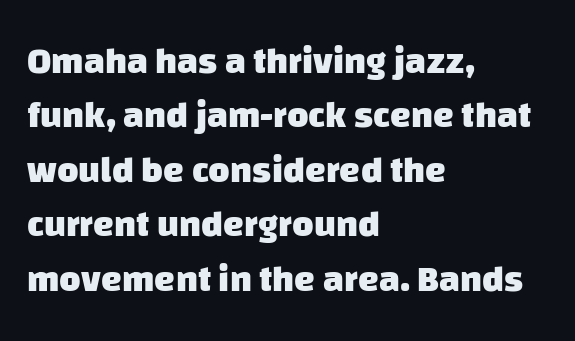
The image shows 37 px heavy sans-serif type; set left-aligned, normal line spacing (1.47x), normal letter spacing, not underlined; low stroke contrast and a large x-height.
